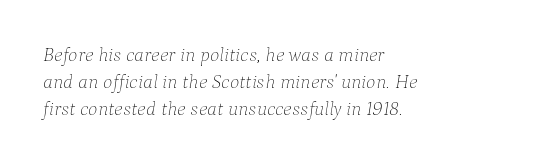
{"italic": "yes", "lean": "right", "slant_degrees": 9, "bold": "no", "underline": "no", "align": "left", "line_spacing": "normal", "line_spacing_ratio": 1.35, "letter_spacing": "normal", "letter_spacing_em": 0.0, "glyph_px": 20}
